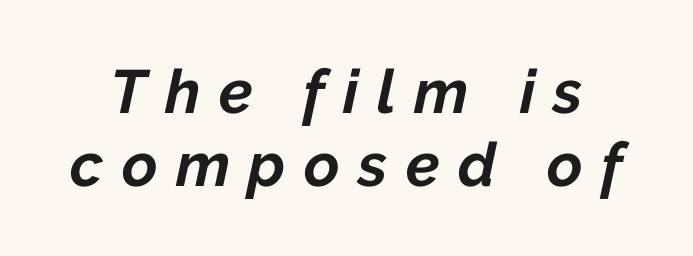
Q: Is the text bold? A: Yes.
Q: Is the text italic (slanted)? A: Yes, it leans right by about 12 degrees.
Q: Is the text underlined? A: No.
Q: Is the spacing between letters normal or unusually wide? A: Unusually wide.
Q: Width (condensed, normal, or wide)? A: Normal.
Q: Stroke contrast? A: Low.
Q: x-height? A: Medium.
Q: Monospaced? A: No.
